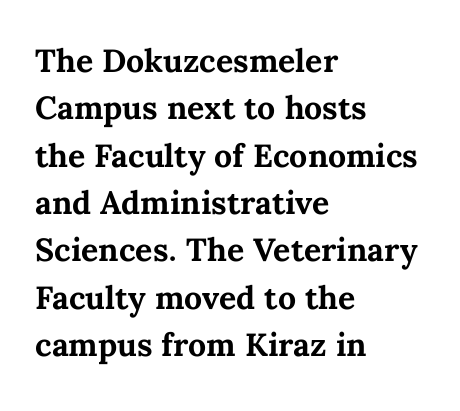
The image shows 32 px bold type, upright; set left-aligned, normal line spacing (1.48x), normal letter spacing, not underlined; medium stroke contrast and a medium x-height.
